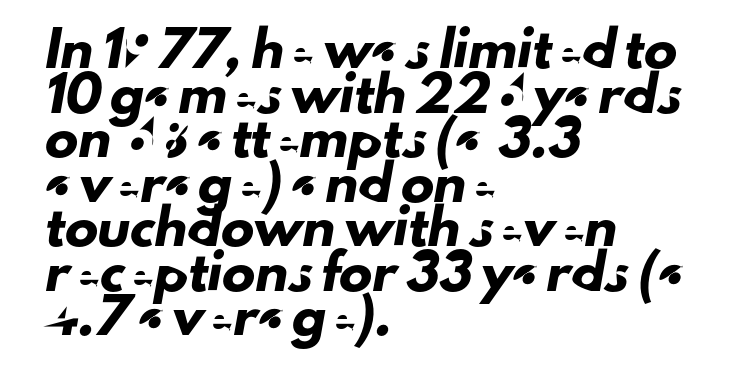
{"serif": "no", "width": "normal", "stroke_contrast": "low", "x_height": "small", "monospaced": "no", "underline": "no", "align": "left", "line_spacing": "normal", "line_spacing_ratio": 1.35, "letter_spacing": "normal", "letter_spacing_em": 0.0, "glyph_px": 33}
